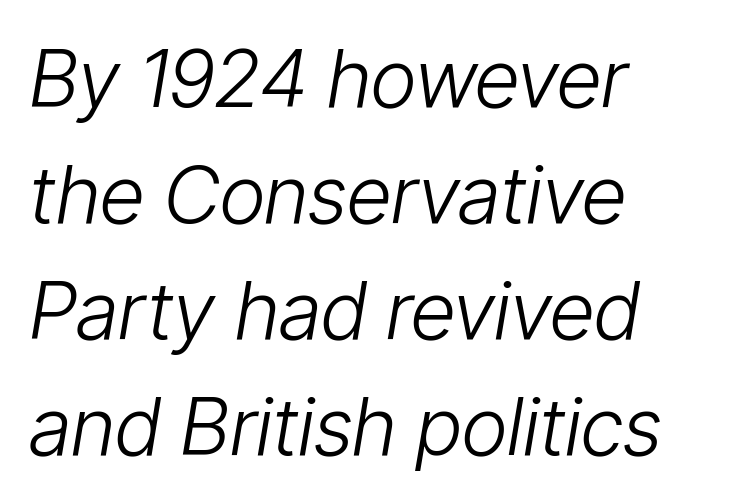
Q: Is the text bold? A: No.
Q: Is the text italic (slanted)? A: Yes, it leans right by about 9 degrees.
Q: Is the text underlined? A: No.
Q: How is the paragraph aligned? A: Left-aligned.
Q: Is the spacing between letters normal or unusually wide? A: Normal.
Q: Is the spacing between lines tight, normal or loose? A: Normal.
Q: Width (condensed, normal, or wide)? A: Condensed.
Q: Stroke contrast? A: Low.
Q: x-height? A: Medium.
Q: Monospaced? A: No.
